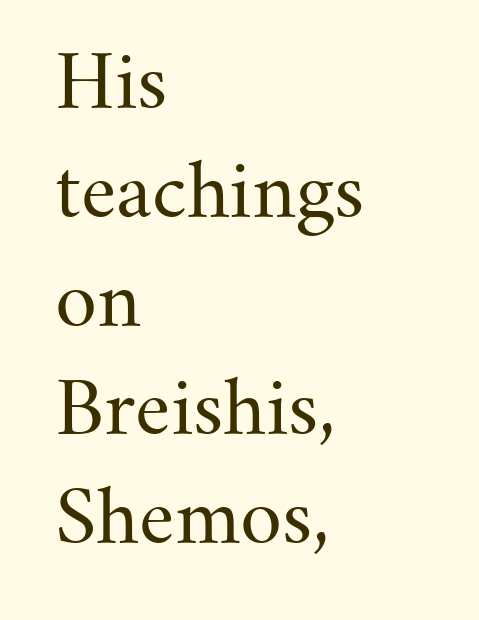
The block of text has a typical density, with ordinary space between rows. The font family rendered here belongs to the serif group. The space directly below the letters is spotless. A light-to-regular cut is what we see here.
